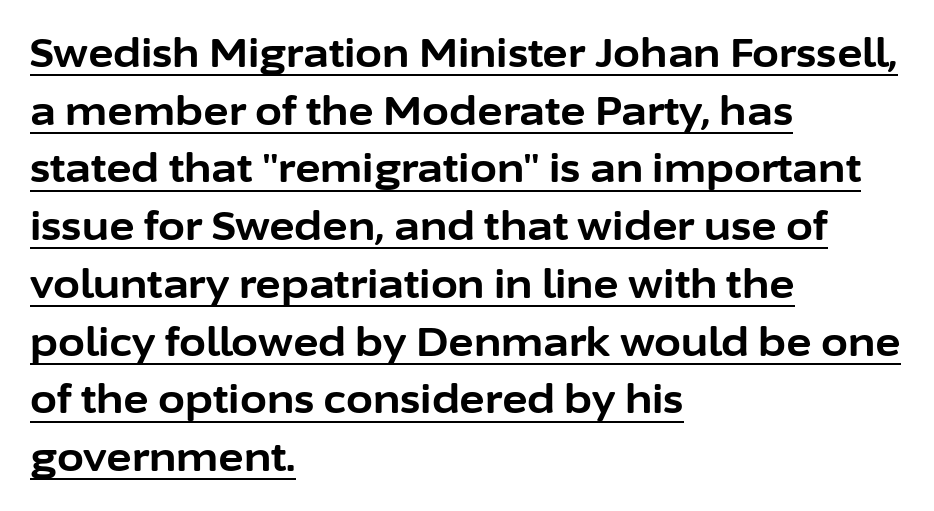
{"serif": "no", "italic": "no", "bold": "yes", "weight": "bold", "width": "normal", "stroke_contrast": "low", "x_height": "medium", "monospaced": "no", "underline": "yes", "align": "left", "line_spacing": "normal", "line_spacing_ratio": 1.48, "letter_spacing": "normal", "letter_spacing_em": 0.0, "glyph_px": 39}
